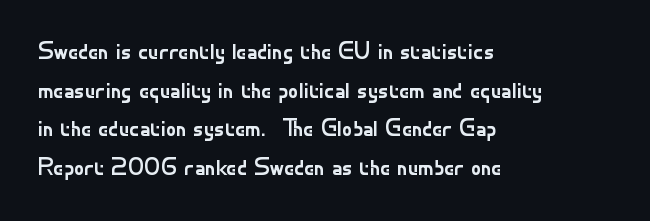
The image shows 25 px text type, upright; set left-aligned, normal line spacing (1.55x), normal letter spacing, not underlined.
